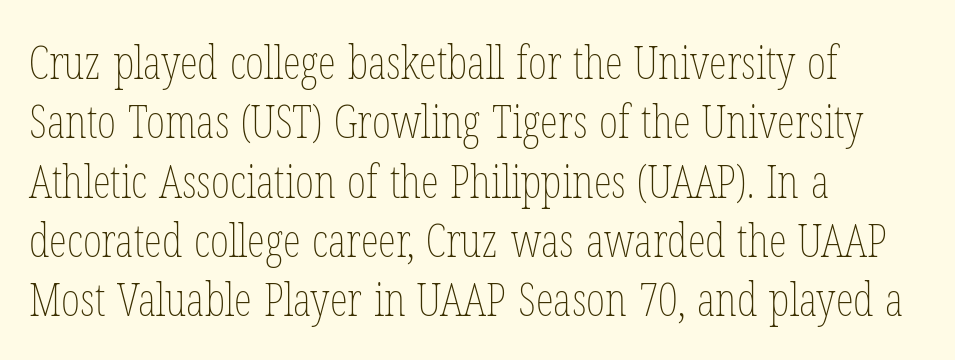
Normally led — the rows are evenly, conventionally spaced. These lines stack with their left ends in a neat column. Glance below the letters and you will spot only blank space. The type sits square on the baseline with zero lean. Is this a fixed-width face? No — the glyphs have proportional, varying widths. A quiet, ordinary-to-light weight characterises the typeface.
